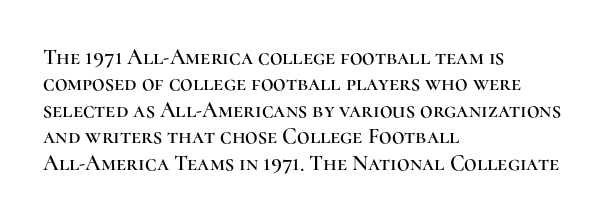
The image shows 22 px text type, upright; set left-aligned, line spacing 1.2x, normal letter spacing, not underlined.
